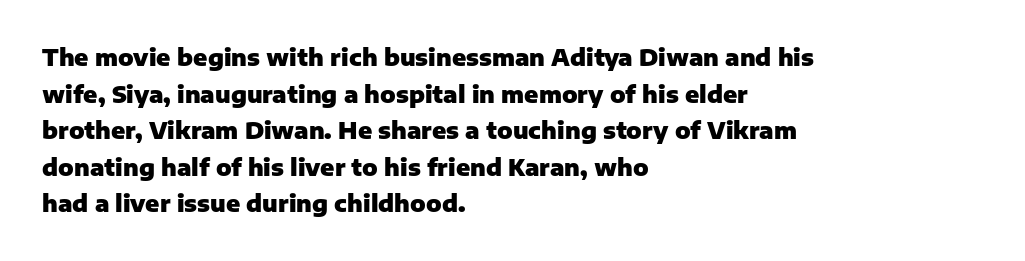
Q: Is the text bold? A: Yes.
Q: Is the text italic (slanted)? A: No, it is upright.
Q: Is the text underlined? A: No.
Q: How is the paragraph aligned? A: Left-aligned.
Q: Is the spacing between letters normal or unusually wide? A: Normal.
Q: Is the spacing between lines tight, normal or loose? A: Normal.
